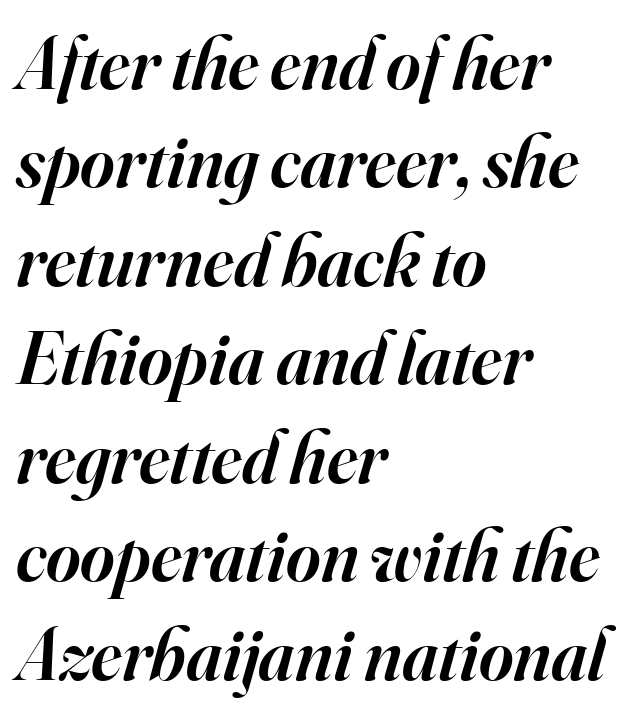
Q: Is the text bold? A: Semi-bold.
Q: Is the text italic (slanted)? A: Yes, it leans right by about 16 degrees.
Q: Is the typeface a serif or a sans-serif typeface? A: Serif.
Q: Is the text underlined? A: No.
Q: How is the paragraph aligned? A: Left-aligned.
Q: Is the spacing between letters normal or unusually wide? A: Normal.
Q: Is the spacing between lines tight, normal or loose? A: Normal.
Q: Width (condensed, normal, or wide)? A: Normal.
Q: Stroke contrast? A: High.
Q: x-height? A: Small.
Q: Monospaced? A: No.
